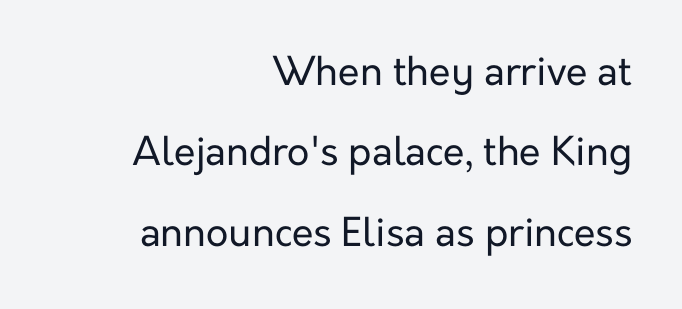
The image shows 39 px regular-weight sans-serif type, upright; set right-aligned, loose line spacing (2.06x), normal letter spacing, not underlined; low stroke contrast and a medium x-height.
